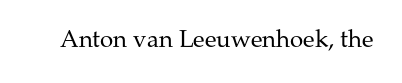
The image shows 24 px text type, upright; set normal letter spacing, not underlined.
